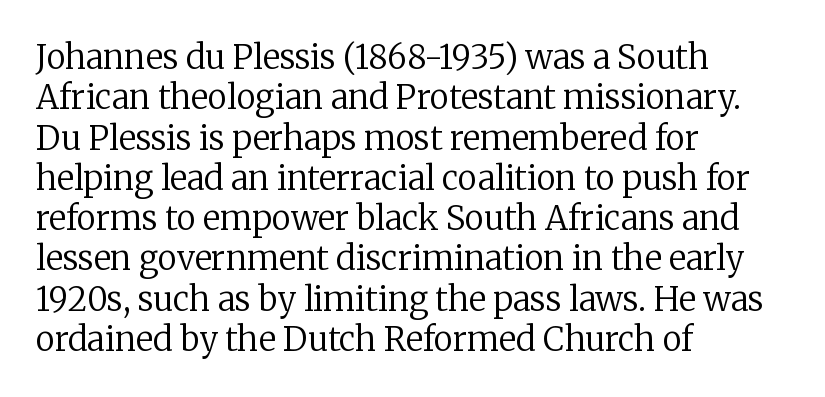
The image shows 33 px regular-weight serif type, upright; set left-aligned, line spacing 1.22x, normal letter spacing, not underlined; low stroke contrast and a medium x-height.
